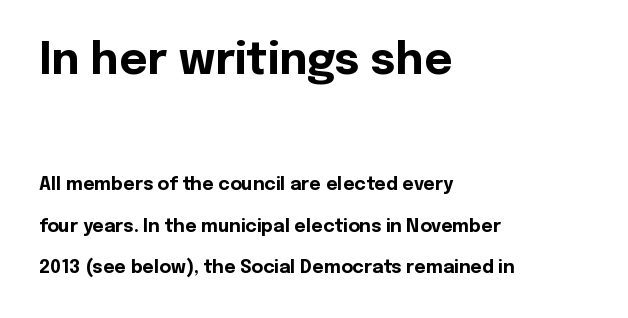
The image shows 44 px bold sans-serif type, upright; set left-aligned, loose line spacing (2.3x), normal letter spacing, not underlined; the first (top) block is 2.44x larger; a medium x-height.
